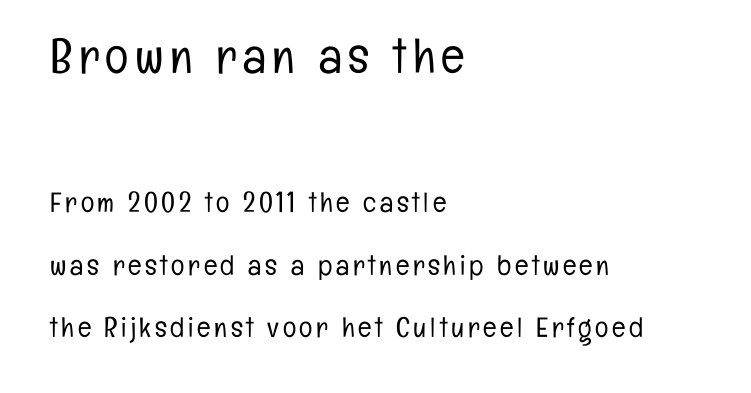
The image shows 49 px light, condensed sans-serif type, upright; set left-aligned, loose line spacing (2.23x), not underlined; the first (top) block is 1.75x larger; low stroke contrast and a medium x-height.
